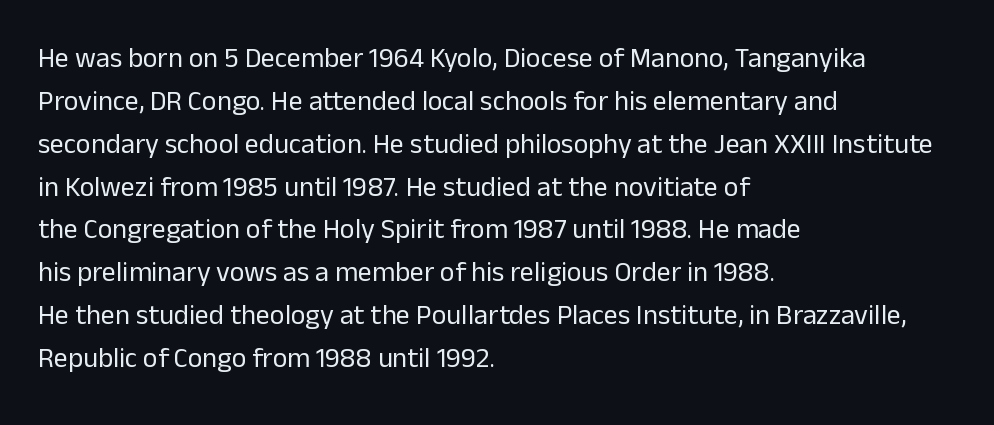
Is this a fixed-width face? No — the glyphs have proportional, varying widths. The specimen reads as upright at a glance. Notice how descenders clear the ascenders below comfortably — that's standard leading. The rendering anchors every line to the left-hand side. The letters look calm and open, with moderate or lighter stems. This rendering employs a face without finishing strokes, i.e., a sans-serif.
